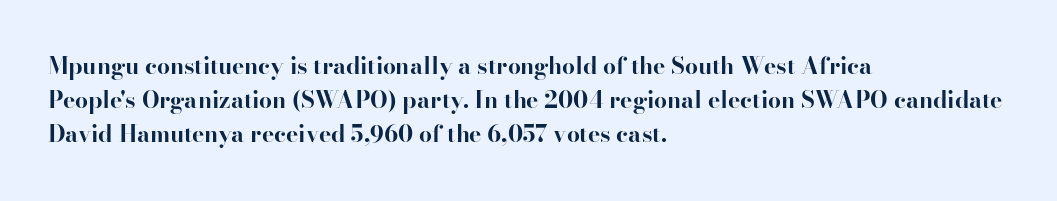
The strip under each line holds only bare page. How are the letters spaced? Ordinarily, with no added tracking. Line spacing here is normal. This rendering uses left alignment, leaving the right contour irregular. When letters stand straight like this, we call the style roman or upright. The rendering uses a bold face; every stroke is thick and dark.
